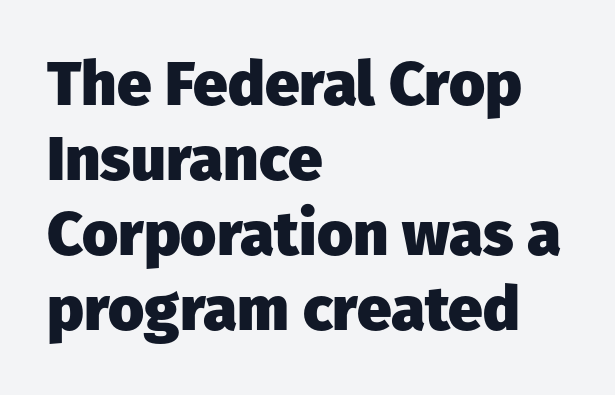
The image shows 62 px heavy sans-serif type, upright; set left-aligned, line spacing 1.21x, normal letter spacing, not underlined; low stroke contrast and a medium x-height.
